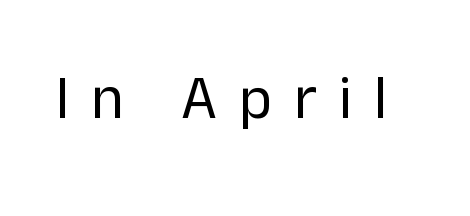
Proportional: the letters do not fall into vertical columns. You could only call the tracking loose — the letters float apart. Plain, unruled lines of type. These lines are composed in type without serifs. Every character sits straight up, as roman type does. Weight: in the light-to-regular range.
